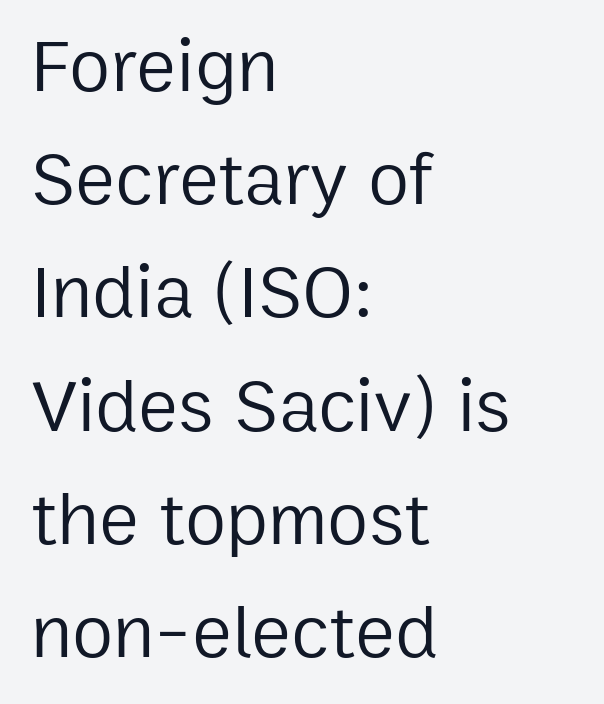
The type sits square on the baseline with zero lean. Honestly, the row spacing looks completely unremarkable. The face used here is a sans, in the tradition of grotesques and geometrics. Unmarked baselines from the first word to the last. Vertical stems look standard width or narrower in stroke. The type is set solid horizontally, with unmodified tracking.
